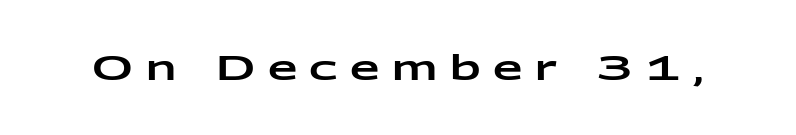
Q: Is the text italic (slanted)? A: No, it is upright.
Q: Is the typeface a serif or a sans-serif typeface? A: Sans-serif.
Q: Is the text underlined? A: No.
Q: Is the spacing between letters normal or unusually wide? A: Unusually wide.
Q: Width (condensed, normal, or wide)? A: Wide.
Q: Stroke contrast? A: Low.
Q: x-height? A: Medium.
Q: Monospaced? A: No.
